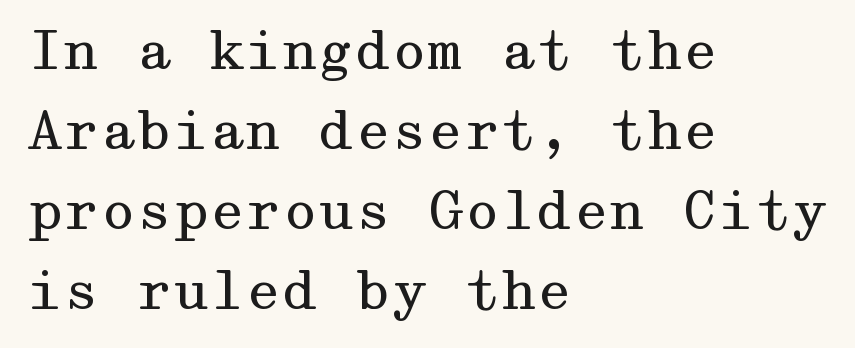
The image shows 52 px regular-weight, wide serif type, upright; set left-aligned, normal line spacing (1.54x), normal letter spacing, not underlined; medium stroke contrast and a medium x-height.
